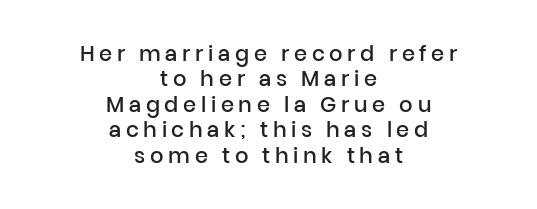
Q: Is the text bold? A: Semi-bold.
Q: Is the text italic (slanted)? A: No, it is upright.
Q: Is the text underlined? A: No.
Q: How is the paragraph aligned? A: Centered.
Q: Is the spacing between letters normal or unusually wide? A: Unusually wide.
